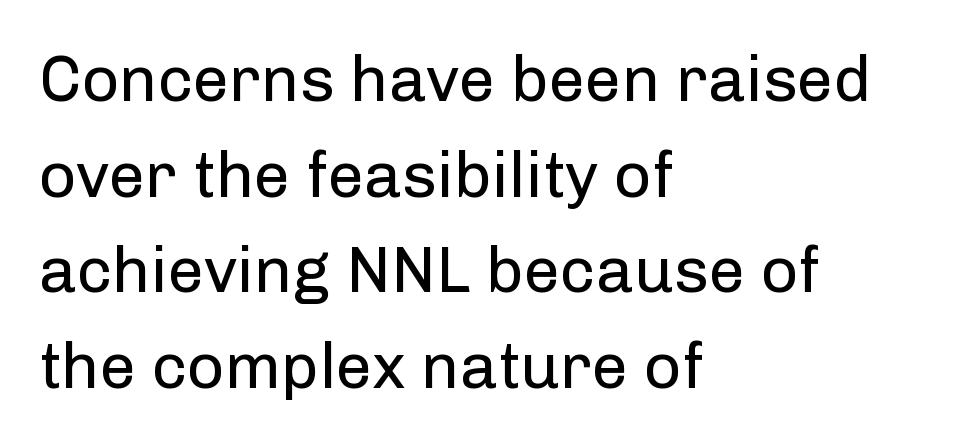
Q: Is the text bold? A: No.
Q: Is the text italic (slanted)? A: No, it is upright.
Q: Is the typeface a serif or a sans-serif typeface? A: Sans-serif.
Q: Is the text underlined? A: No.
Q: How is the paragraph aligned? A: Left-aligned.
Q: Is the spacing between letters normal or unusually wide? A: Normal.
Q: Is the spacing between lines tight, normal or loose? A: Normal.
Q: Width (condensed, normal, or wide)? A: Normal.
Q: Stroke contrast? A: Low.
Q: x-height? A: Medium.
Q: Monospaced? A: No.
